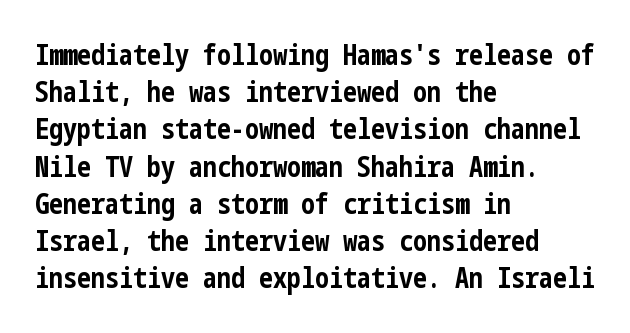
Q: Is the text bold? A: Yes.
Q: Is the text italic (slanted)? A: No, it is upright.
Q: Is the typeface a serif or a sans-serif typeface? A: Sans-serif.
Q: Is the text underlined? A: No.
Q: How is the paragraph aligned? A: Left-aligned.
Q: Is the spacing between letters normal or unusually wide? A: Normal.
Q: Is the spacing between lines tight, normal or loose? A: Normal.
Q: Width (condensed, normal, or wide)? A: Condensed.
Q: Stroke contrast? A: Low.
Q: x-height? A: Medium.
